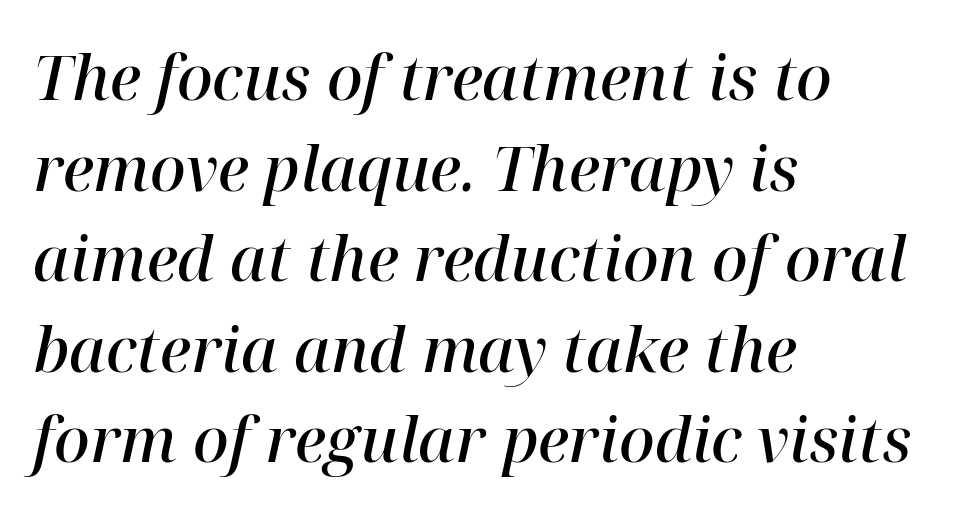
The image shows 62 px semibold serif type, italic (leaning right); set left-aligned, normal line spacing (1.46x), normal letter spacing, not underlined; high stroke contrast and a medium x-height.
